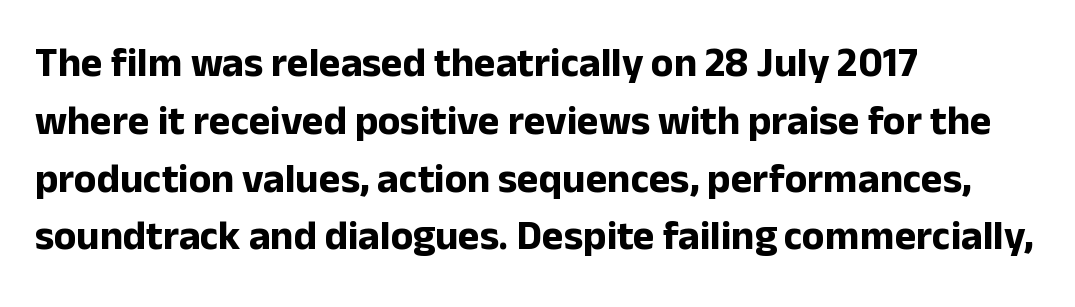
The face used here is a sans, in the tradition of grotesques and geometrics. Posture: straight, roman, zero tilt. Stroke thickness is high; the sample reads as a true bold. Nobody touched the tracking dial on this one. A bare baseline throughout the passage. The rendering anchors every line to the left-hand side.
